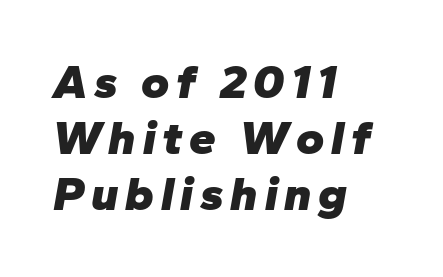
The typesetter chose a ragged-right arrangement here. The strip under each line holds only bare page. Plenty of ink on the page — the face is bold. There's an unmistakable incline to the writing here.
